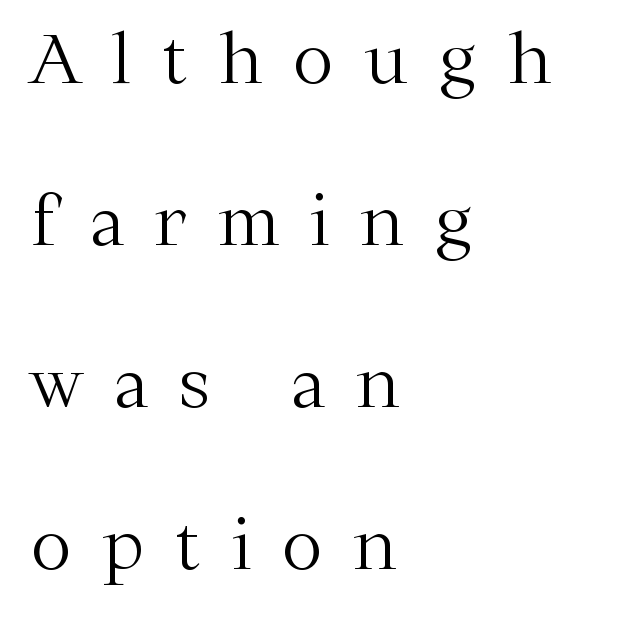
The image shows 68 px light serif type, upright; set left-aligned, loose line spacing (2.38x), unusually wide letter spacing (+0.46 em), not underlined; medium stroke contrast and a medium x-height.
